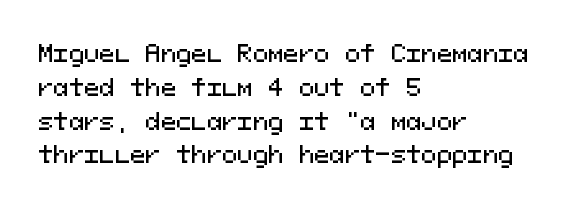
Q: Is the text italic (slanted)? A: No, it is upright.
Q: Is the text underlined? A: No.
Q: How is the paragraph aligned? A: Left-aligned.
Q: Is the spacing between letters normal or unusually wide? A: Normal.
Q: Is the spacing between lines tight, normal or loose? A: Normal.
